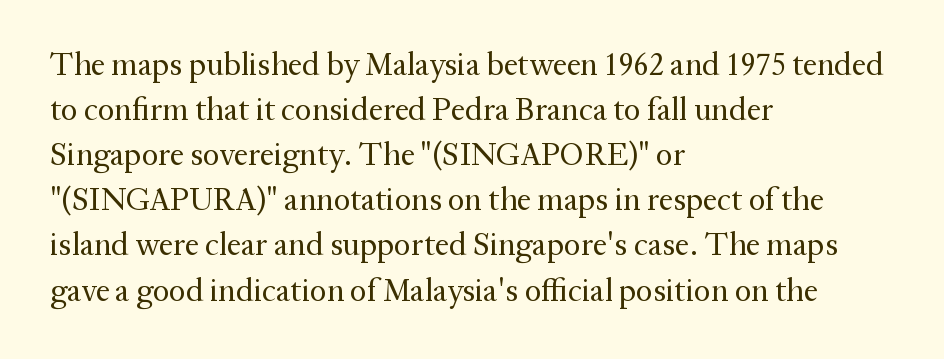
Q: Is the text bold? A: No.
Q: Is the text italic (slanted)? A: No, it is upright.
Q: Is the typeface a serif or a sans-serif typeface? A: Serif.
Q: Is the text underlined? A: No.
Q: How is the paragraph aligned? A: Left-aligned.
Q: Is the spacing between letters normal or unusually wide? A: Normal.
Q: Is the spacing between lines tight, normal or loose? A: Normal.
Q: Width (condensed, normal, or wide)? A: Normal.
Q: Stroke contrast? A: Medium.
Q: x-height? A: Medium.
Q: Monospaced? A: No.
